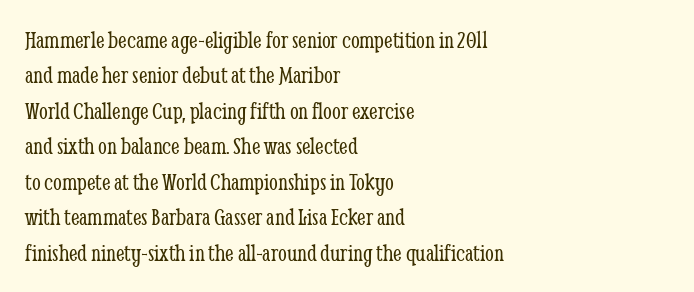
The image shows 25 px text type, upright; set left-aligned, normal line spacing (1.42x), normal letter spacing, not underlined.
